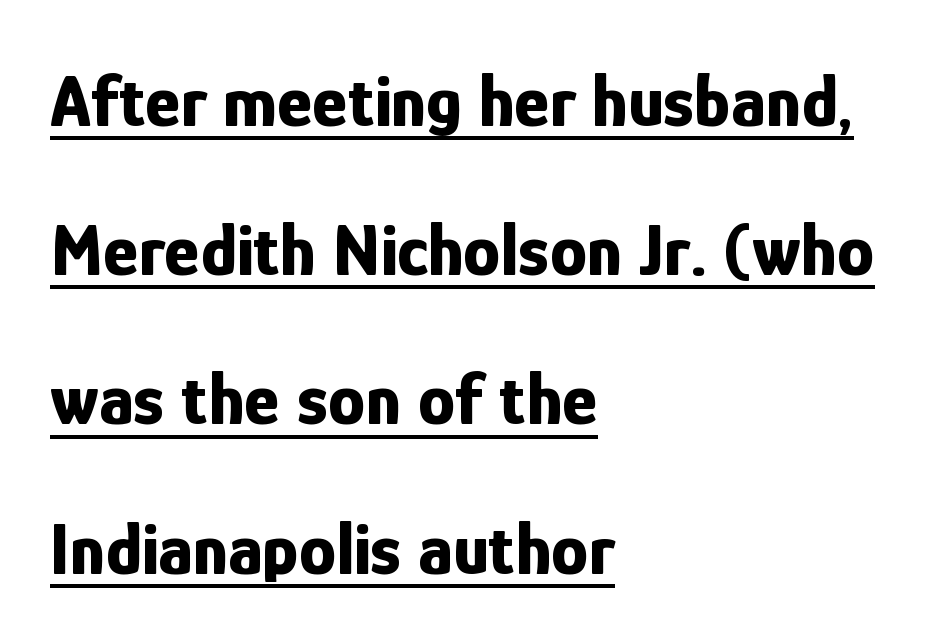
The image shows 75 px bold, condensed sans-serif type, upright; set left-aligned, loose line spacing (1.99x), normal letter spacing, underlined; low stroke contrast and a medium x-height.
